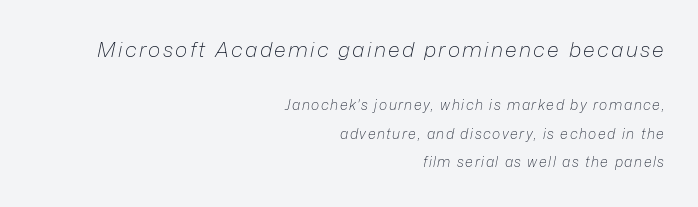
Q: Is the text bold? A: No.
Q: Is the text italic (slanted)? A: Yes, it leans right by about 12 degrees.
Q: Is the text underlined? A: No.
Q: How is the paragraph aligned? A: Right-aligned.
Q: Is the spacing between lines tight, normal or loose? A: Loose.
Q: Which block of text is set in a larger size, the first (top) or the second (bottom)? A: The first (top) one.
